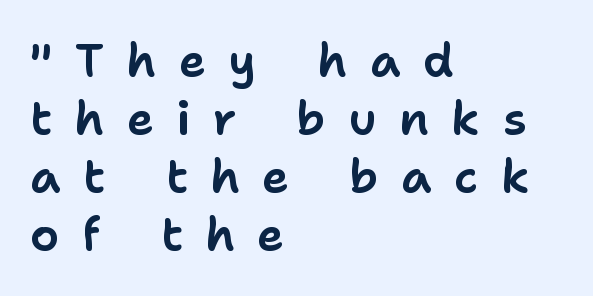
No feet cap the strokes, marking this as sans-serif type. Here the glyphs are tracked loosely, breaking word shapes into spaced letters. Character widths vary here, with narrow letters taking less room than wide ones. The block of text has a typical density, with ordinary space between rows. Short and long lines alike share a common starting point at left.
